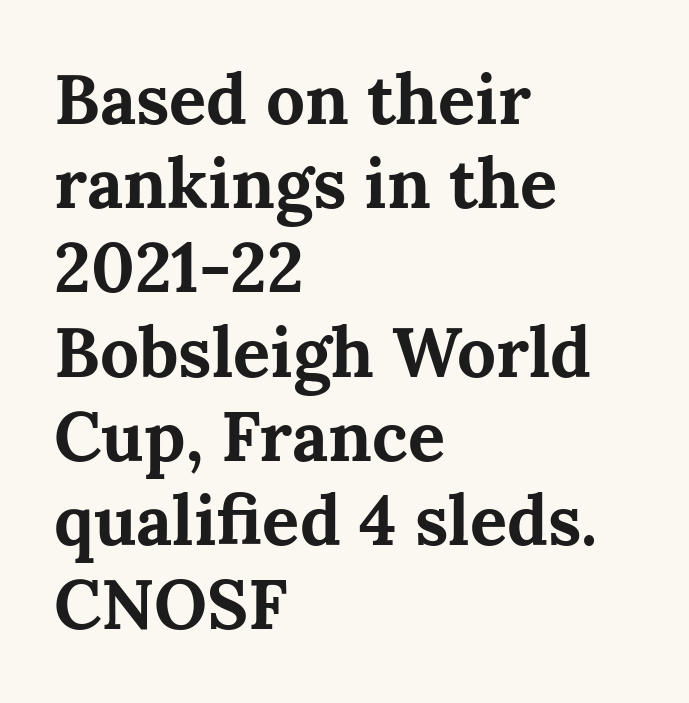
Q: Is the text bold? A: Yes.
Q: Is the text italic (slanted)? A: No, it is upright.
Q: Is the typeface a serif or a sans-serif typeface? A: Serif.
Q: Is the text underlined? A: No.
Q: How is the paragraph aligned? A: Left-aligned.
Q: Is the spacing between letters normal or unusually wide? A: Normal.
Q: Width (condensed, normal, or wide)? A: Normal.
Q: Stroke contrast? A: Medium.
Q: x-height? A: Medium.
Q: Monospaced? A: No.
